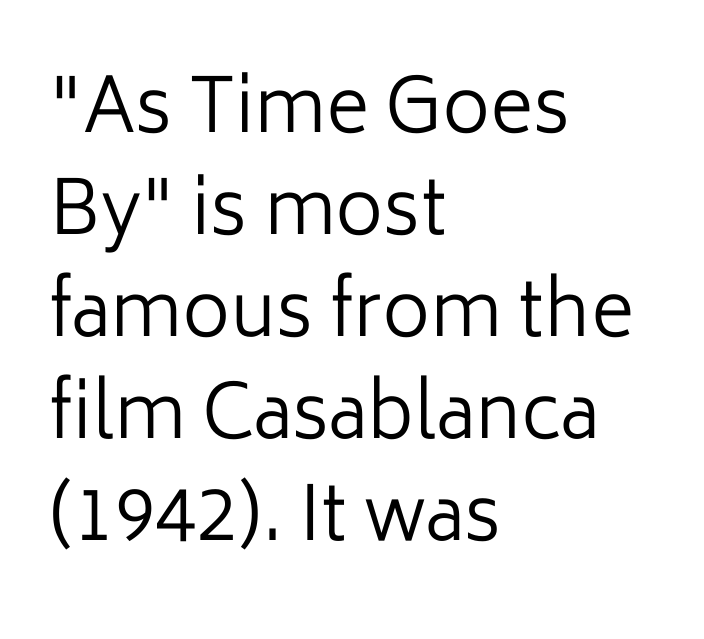
The image shows 74 px regular-weight sans-serif type, upright; set left-aligned, normal line spacing (1.38x), normal letter spacing, not underlined; low stroke contrast and a medium x-height.
